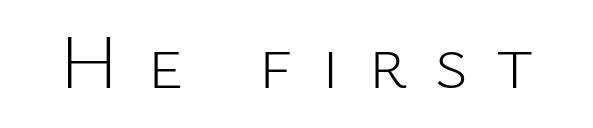
{"serif": "no", "italic": "no", "bold": "no", "weight": "light", "width": "normal", "stroke_contrast": "low", "x_height": "medium", "monospaced": "no", "underline": "no", "letter_spacing": "wide", "letter_spacing_em": 0.36, "glyph_px": 77}
